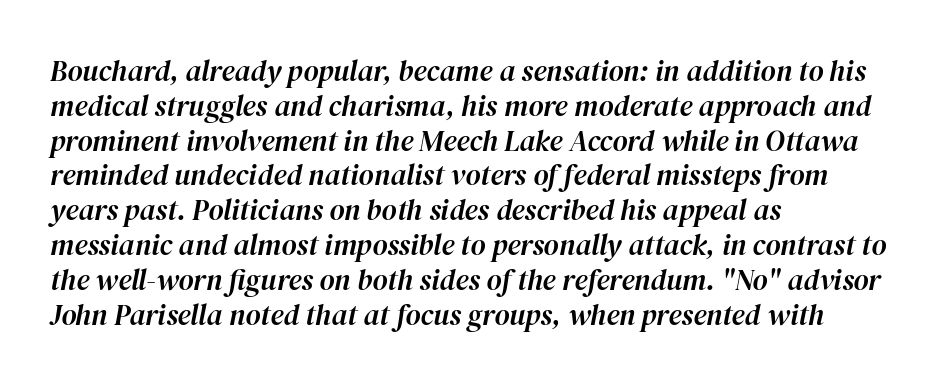
The image shows 29 px text type, italic (leaning right); set left-aligned, line spacing 1.2x, normal letter spacing, not underlined; high stroke contrast and a medium x-height.
